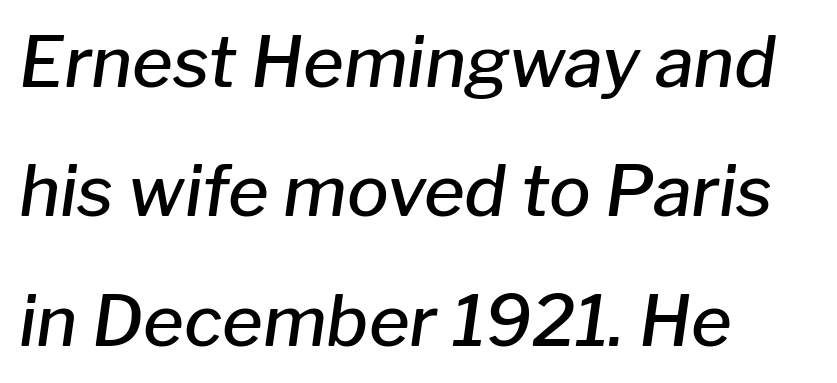
Line beginnings align vertically; line endings do not. Glyph-to-glyph distance matches everyday printed text. Notice how the stems are inclined rather than vertical — that's the hallmark of italics. A somewhat darkened texture: the type is semibold rather than bold. A typesetter would call this proportional, since set widths differ per character. Descenders are the only things crossing below the line.
